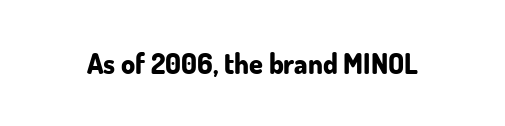
This sample uses plain, unmodified letter spacing. The glyphs are unaccompanied by any horizontal stroke below them. The font's upright variant was chosen for this text. Varying glyph widths throughout — classic text-font behaviour. Unlike a traditional serif, this face leaves its strokes unadorned. Typographic density is high because the face is bold.
